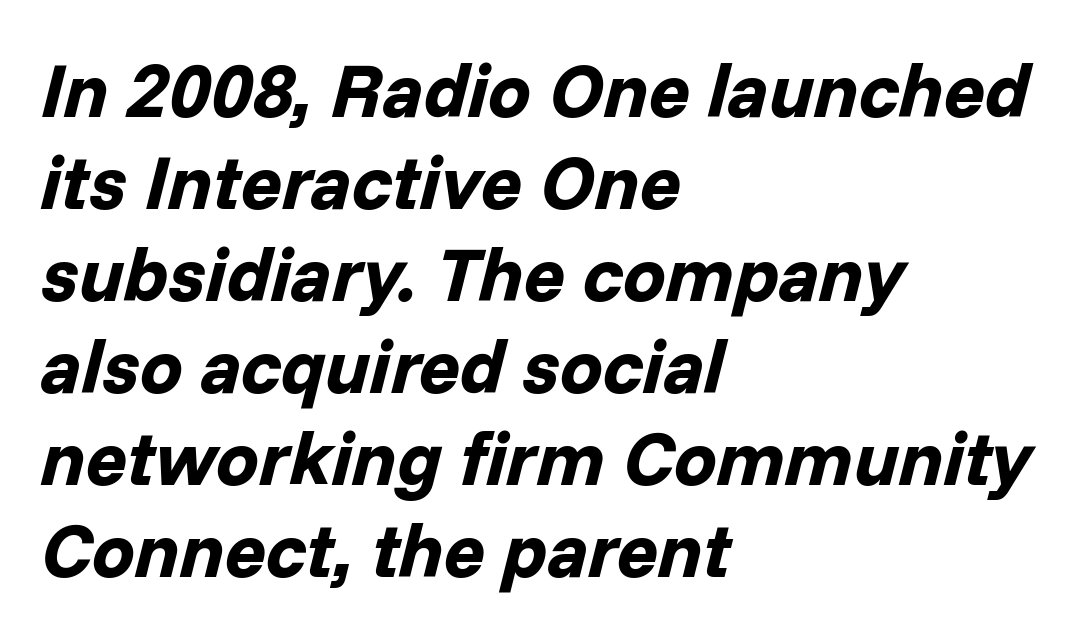
These lines are rendered in a variable-pitch font. The passage shown is emphatically bold. Standard letterfit; no display-style spreading of the glyphs. A bare baseline throughout the passage. The glyphs look as if they've been sheared to an angle. The text block is weighted toward the left margin, trailing off unevenly rightward.
